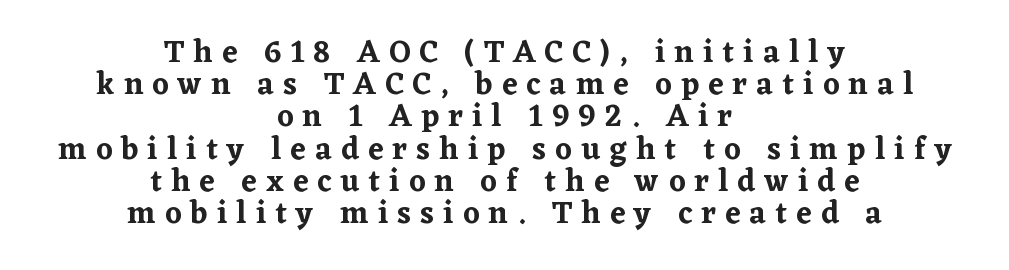
This sample trades vertical openness for compactness between lines. A typesetter would call this heavily tracked-out type. The passage is arranged like a title page — every line centered. The rendering uses natural spacing where letterforms have individual widths. In terms of posture, this sample is upright. Serif or sans? Serif — the stroke terminals have little feet.
